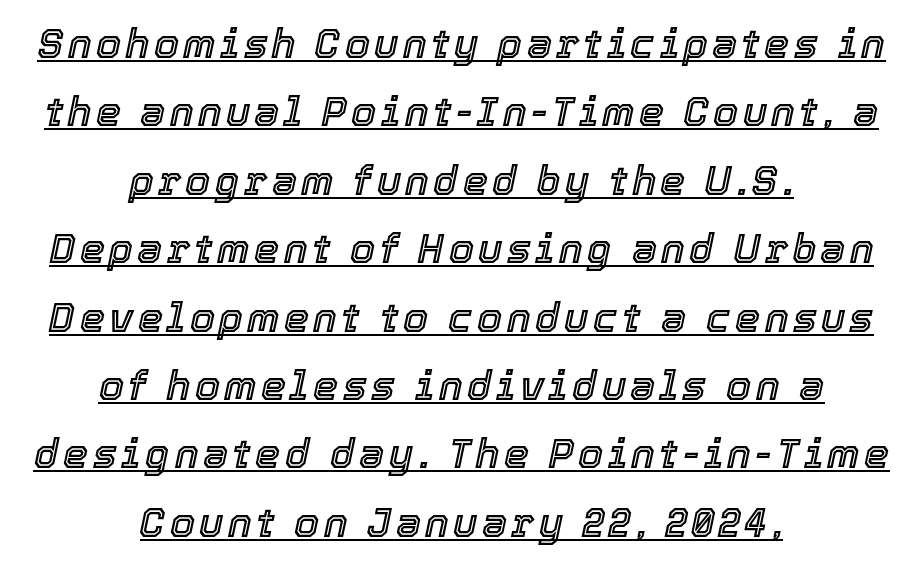
The image shows 40 px text type, italic (leaning right); set centered, line spacing 1.71x, underlined; a medium x-height.
